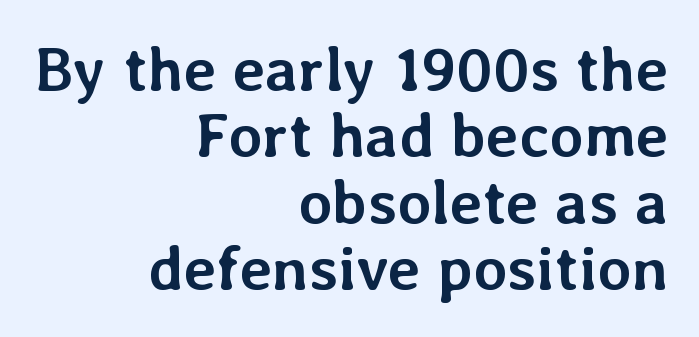
{"italic": "no", "bold": "yes", "weight": "semibold", "width": "normal", "stroke_contrast": "low", "x_height": "medium", "monospaced": "no", "underline": "no", "align": "right", "line_spacing": "tight", "line_spacing_ratio": 1.07, "letter_spacing": "normal", "letter_spacing_em": 0.0, "glyph_px": 62}
